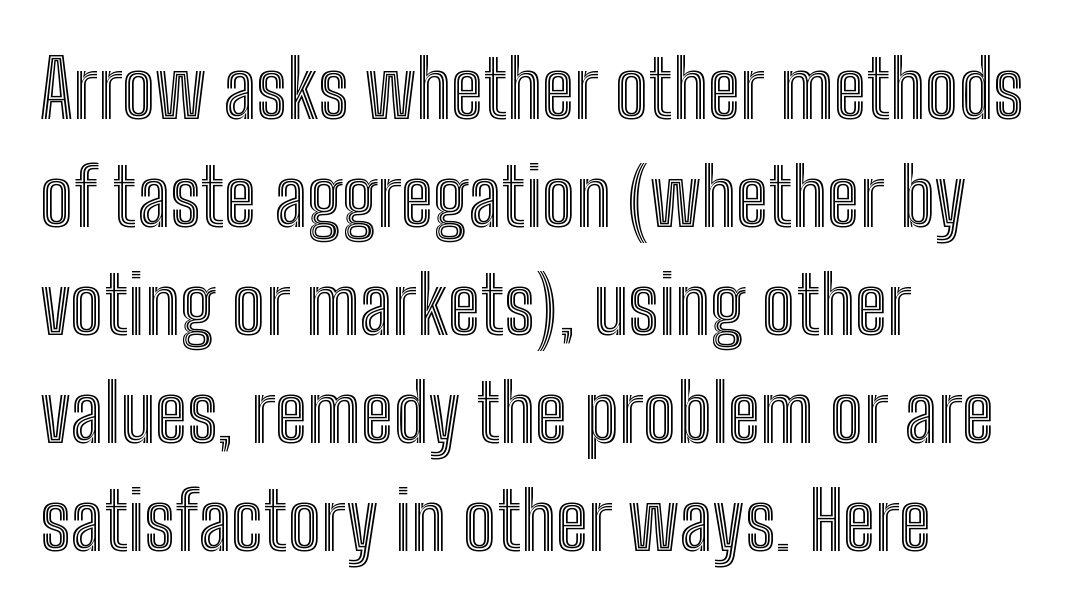
Q: Is the text italic (slanted)? A: No, it is upright.
Q: Is the text underlined? A: No.
Q: How is the paragraph aligned? A: Left-aligned.
Q: Is the spacing between letters normal or unusually wide? A: Normal.
Q: Is the spacing between lines tight, normal or loose? A: Normal.
Q: Width (condensed, normal, or wide)? A: Condensed.
Q: x-height? A: Medium.
Q: Monospaced? A: No.
